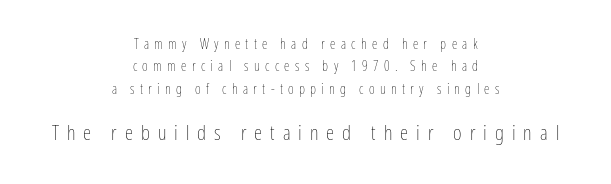
Q: Is the text bold? A: No.
Q: Is the text italic (slanted)? A: No, it is upright.
Q: Is the text underlined? A: No.
Q: How is the paragraph aligned? A: Centered.
Q: Is the spacing between letters normal or unusually wide? A: Unusually wide.
Q: Is the spacing between lines tight, normal or loose? A: Normal.
Q: Which block of text is set in a larger size, the first (top) or the second (bottom)? A: The second (bottom) one.
